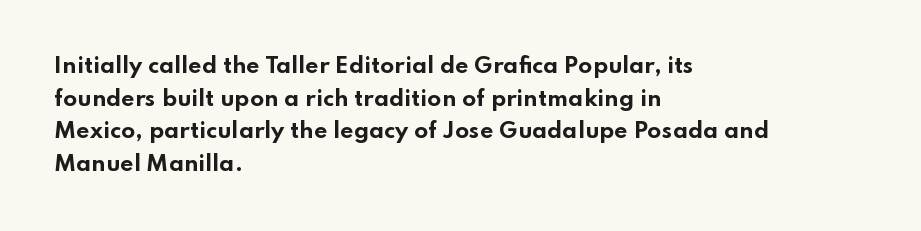
The rendering anchors every line to the left-hand side. In terms of posture, this sample is upright. This sample uses plain, unmodified letter spacing. The gap between lines stays unmarked.
